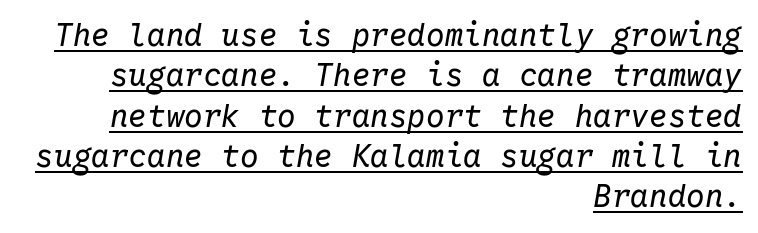
Q: Is the text bold? A: No.
Q: Is the text italic (slanted)? A: Yes, it leans right by about 10 degrees.
Q: Is the text underlined? A: Yes.
Q: How is the paragraph aligned? A: Right-aligned.
Q: Is the spacing between letters normal or unusually wide? A: Normal.
Q: Is the spacing between lines tight, normal or loose? A: Normal.
Q: Width (condensed, normal, or wide)? A: Normal.
Q: Stroke contrast? A: Low.
Q: x-height? A: Medium.
Q: Monospaced? A: Yes.
